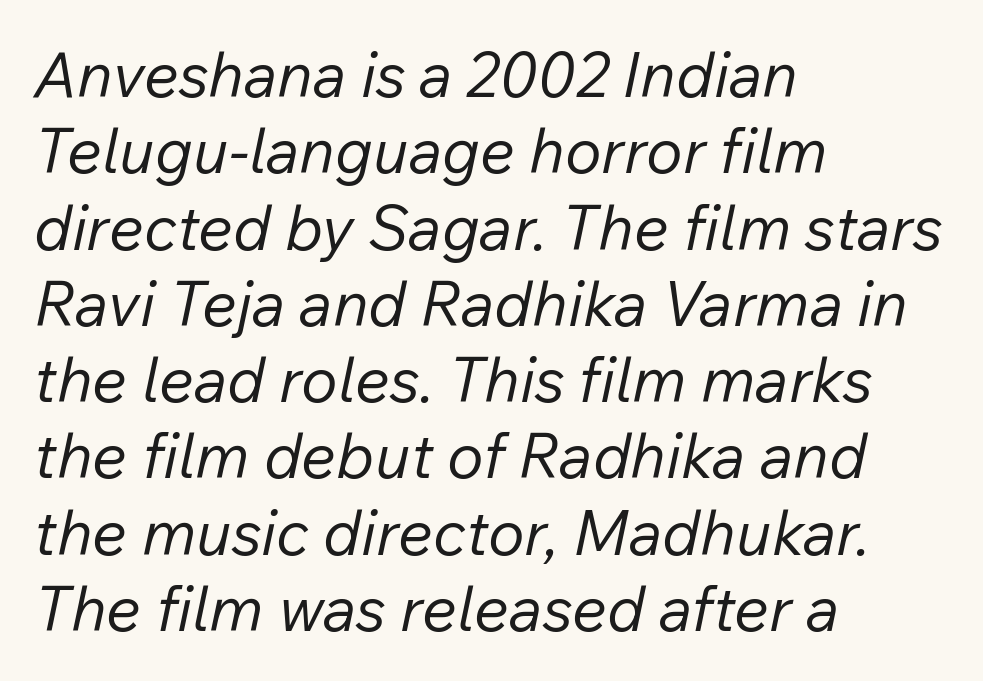
Summary of weight: not heavy and not bold. Here the designer chose a conventional face with non-uniform glyph widths. The type is set solid horizontally, with unmodified tracking. There's an unmistakable incline to the writing here.
